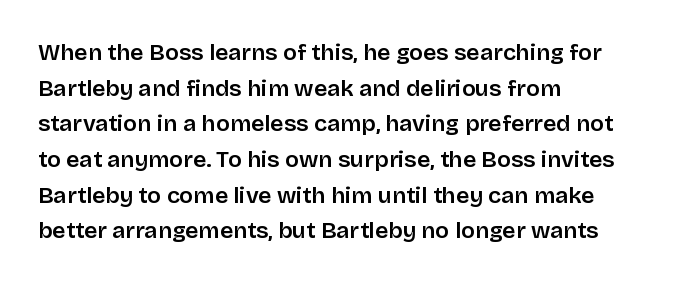
Q: Is the text bold? A: Semi-bold.
Q: Is the text italic (slanted)? A: No, it is upright.
Q: Is the text underlined? A: No.
Q: How is the paragraph aligned? A: Left-aligned.
Q: Is the spacing between letters normal or unusually wide? A: Normal.
Q: Is the spacing between lines tight, normal or loose? A: Normal.
